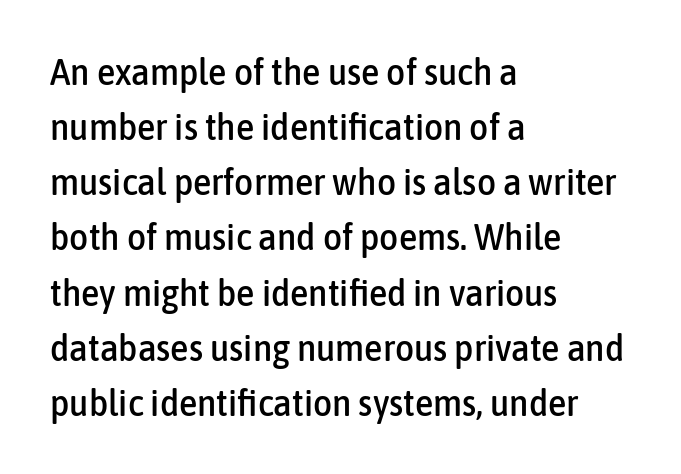
Each line starts at the same left margin while the right side varies. The font family rendered here belongs to the sans-serif group. You could call the tracking neutral — neither tight nor loose. Is this a fixed-width face? No — the glyphs have proportional, varying widths. Whoever set this chose a conventional vertical rhythm.
